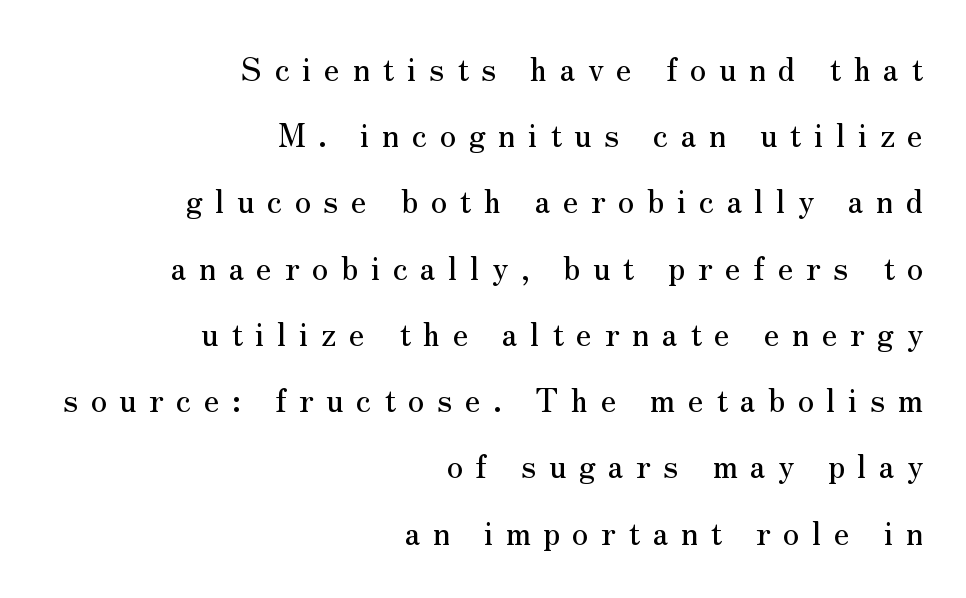
{"serif": "yes", "italic": "no", "width": "normal", "stroke_contrast": "medium", "x_height": "small", "monospaced": "no", "underline": "no", "align": "right", "line_spacing": "loose", "line_spacing_ratio": 2.07, "letter_spacing": "wide", "letter_spacing_em": 0.39, "glyph_px": 32}
